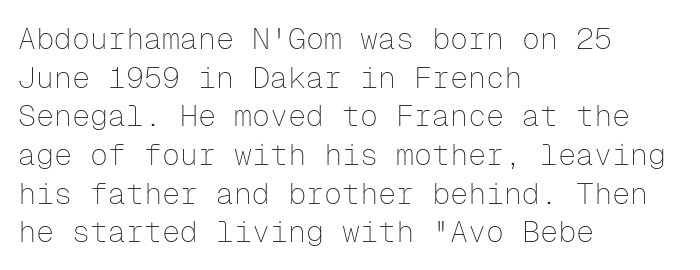
Q: Is the text bold? A: No.
Q: Is the text italic (slanted)? A: No, it is upright.
Q: Is the typeface a serif or a sans-serif typeface? A: Sans-serif.
Q: Is the text underlined? A: No.
Q: How is the paragraph aligned? A: Left-aligned.
Q: Is the spacing between letters normal or unusually wide? A: Normal.
Q: Is the spacing between lines tight, normal or loose? A: Normal.
Q: Width (condensed, normal, or wide)? A: Normal.
Q: Stroke contrast? A: Low.
Q: x-height? A: Medium.
Q: Monospaced? A: Yes.
